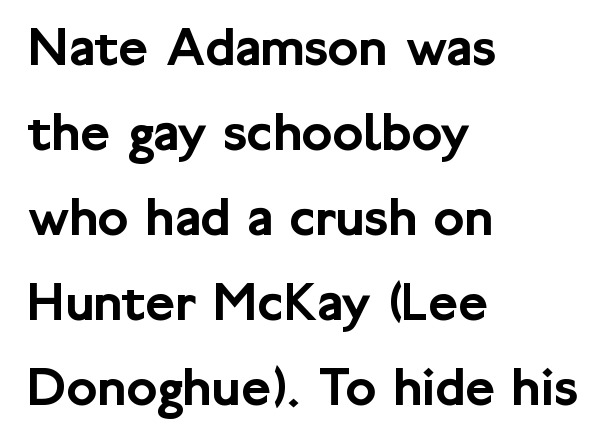
Are there feet on the stems? There aren't — it's a sans. This rendering uses left alignment, leaving the right contour irregular. In terms of leading, this rendering sits right in the middle. The rendering uses natural spacing where letterforms have individual widths. The glyphs are unaccompanied by any horizontal stroke below them.
